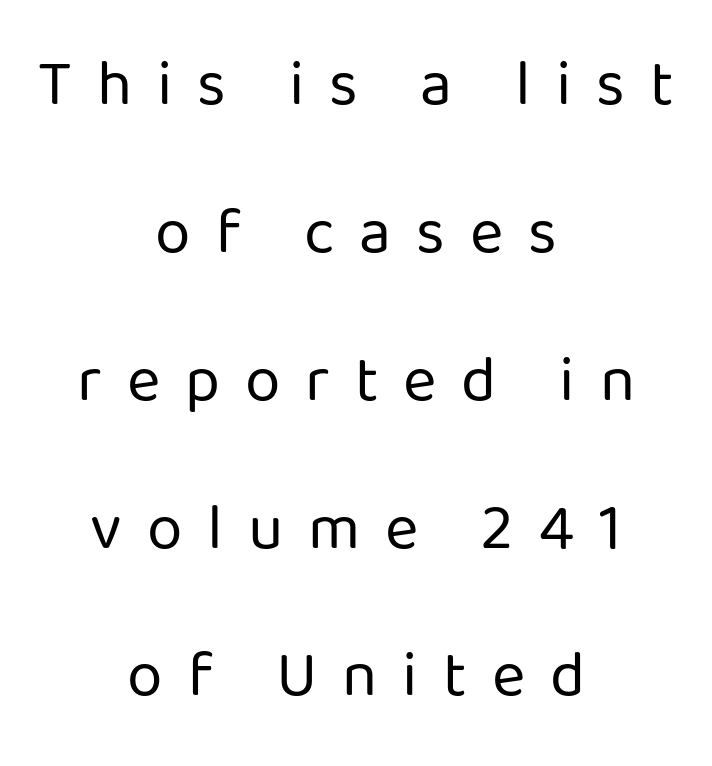
{"serif": "no", "italic": "no", "bold": "no", "weight": "regular", "width": "normal", "stroke_contrast": "low", "x_height": "medium", "monospaced": "no", "underline": "no", "align": "center", "line_spacing": "loose", "line_spacing_ratio": 2.31, "letter_spacing": "wide", "letter_spacing_em": 0.39, "glyph_px": 64}
